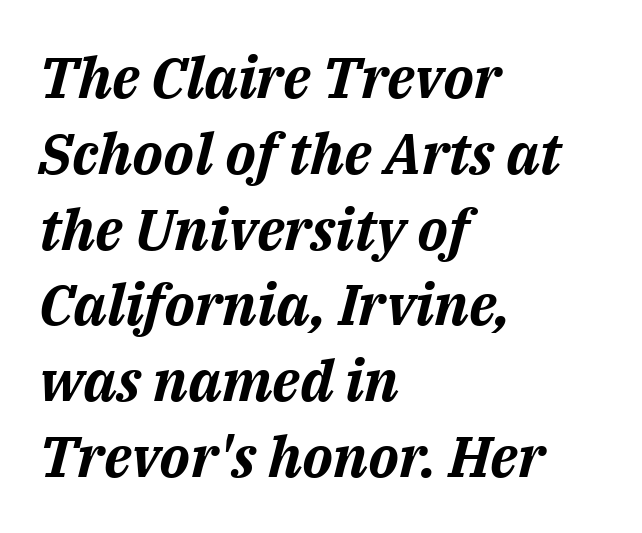
The typography opts for an oblique posture over an upright one. Layout note: lines flush left. Has an underline been added? It has not. Leading matches the norm, producing a regular column.
